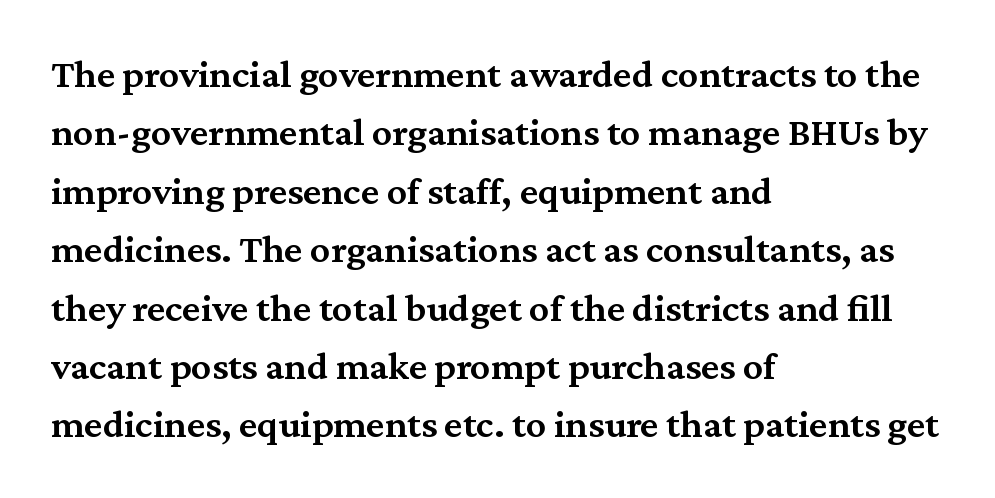
The image shows 40 px semibold serif type, upright; set left-aligned, normal line spacing (1.46x), normal letter spacing, not underlined; medium stroke contrast and a medium x-height.
